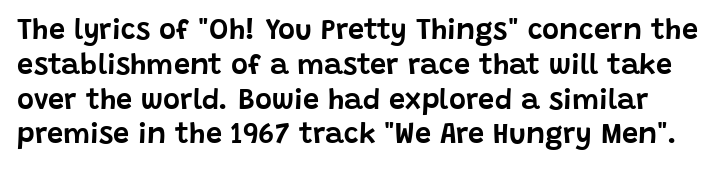
Vertical strokes here are truly vertical. A sans-serif font was chosen for this passage. Is this a fixed-width face? No — the glyphs have proportional, varying widths. Descender tails drop into unmarked territory.
